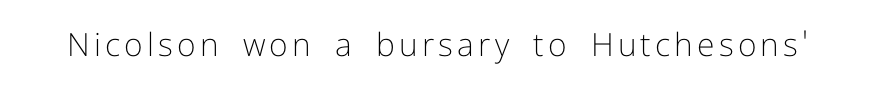
Are there feet on the stems? There aren't — it's a sans. Just letters on the line, the space beneath them empty. The lettering stays uniformly vertical, giving the passage a roman look. The weight tops out at a normal text grade. Character widths vary here, with narrow letters taking less room than wide ones.
